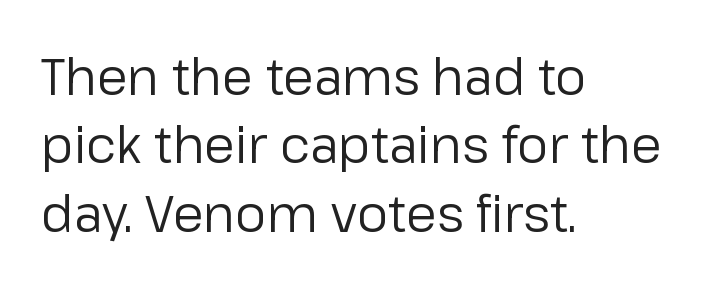
{"serif": "no", "italic": "no", "bold": "no", "weight": "regular", "width": "normal", "stroke_contrast": "low", "x_height": "medium", "monospaced": "no", "underline": "no", "align": "left", "line_spacing": "normal", "line_spacing_ratio": 1.37, "letter_spacing": "normal", "letter_spacing_em": 0.0, "glyph_px": 50}
